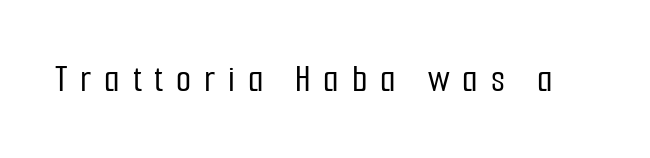
Between one letter and the next there's a generous, obvious gap. The words here are not underlined. To sum up the face: it is a sans, with no serifs. Character widths vary here, with narrow letters taking less room than wide ones.
